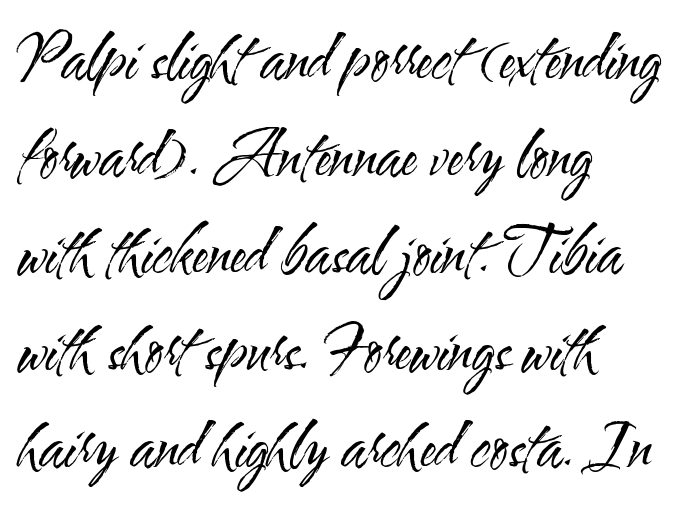
The image shows 61 px regular-weight, condensed sans-serif type; set left-aligned, normal line spacing (1.59x), normal letter spacing, not underlined; medium stroke contrast and a small x-height.
